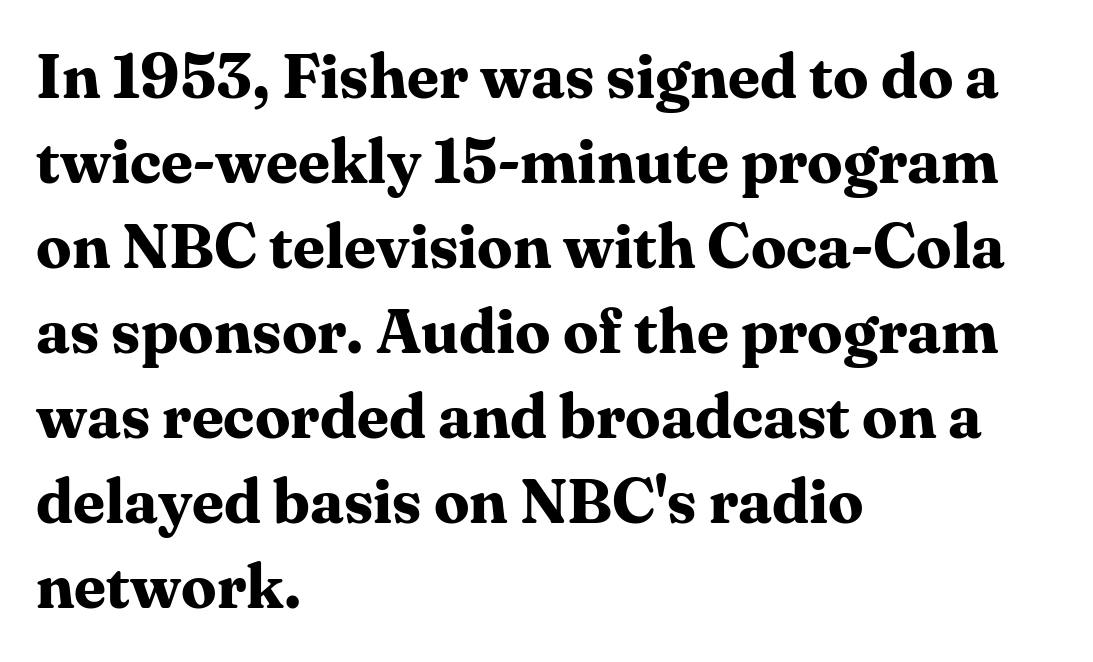
Examine the stroke ends and you'll spot serifs. Emphasis by weight is at full strength: bold. Caption: multi-line text, flush left, ragged right. Evenly set lines give the paragraph a standard silhouette. Plain, unruled lines of type.
